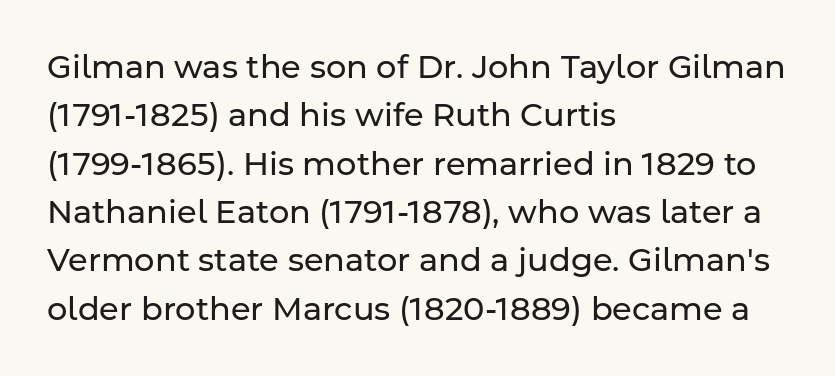
{"serif": "no", "italic": "no", "bold": "no", "weight": "regular", "width": "normal", "stroke_contrast": "low", "x_height": "medium", "monospaced": "no", "underline": "no", "align": "left", "line_spacing": "normal", "line_spacing_ratio": 1.51, "letter_spacing": "normal", "letter_spacing_em": 0.0, "glyph_px": 32}
